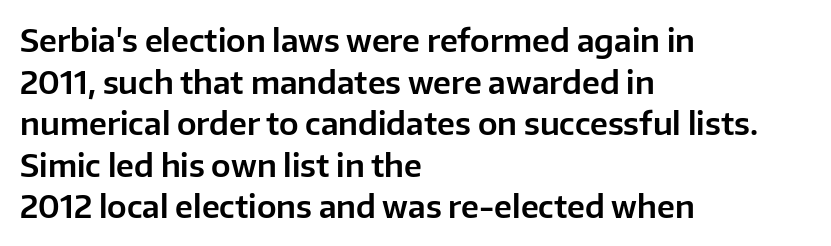
The lines are quadded left. In terms of posture, this sample is upright. No feet cap the strokes, marking this as sans-serif type. Each new line begins a customary step beneath the previous one.
